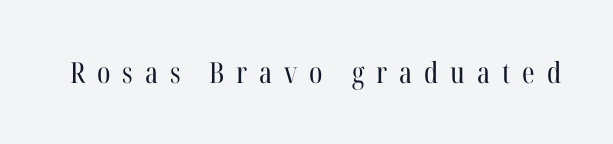
The image shows 29 px regular-weight, condensed serif type, upright; set unusually wide letter spacing (+0.41 em), not underlined; high stroke contrast and a medium x-height.
